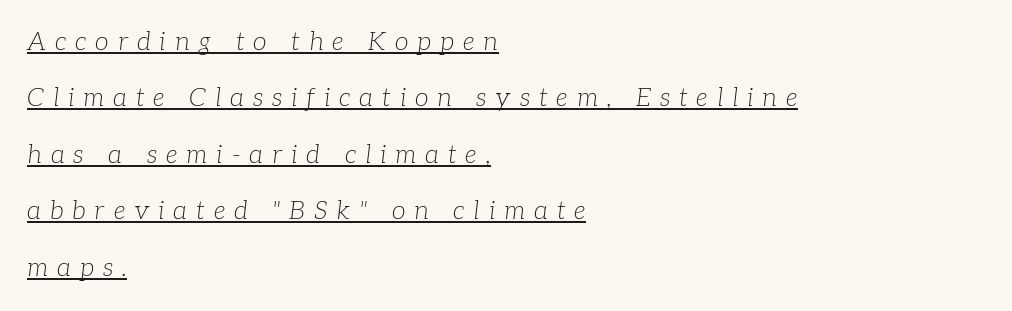
Does a line run under the words? Yes, clearly. Observe the lean: these are italic letterforms. Observe the wide spacing: letters keep a clear distance from each other. Line spacing here is loose.
